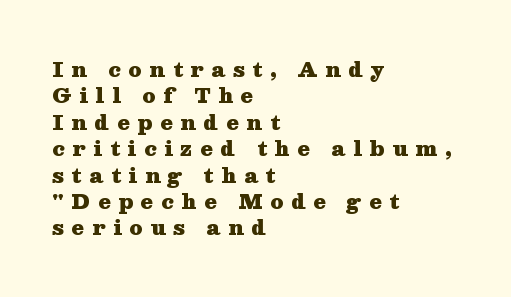
Q: Is the text bold? A: Yes.
Q: Is the text italic (slanted)? A: No, it is upright.
Q: Is the text underlined? A: No.
Q: How is the paragraph aligned? A: Left-aligned.
Q: Is the spacing between letters normal or unusually wide? A: Unusually wide.
Q: Is the spacing between lines tight, normal or loose? A: Normal.
